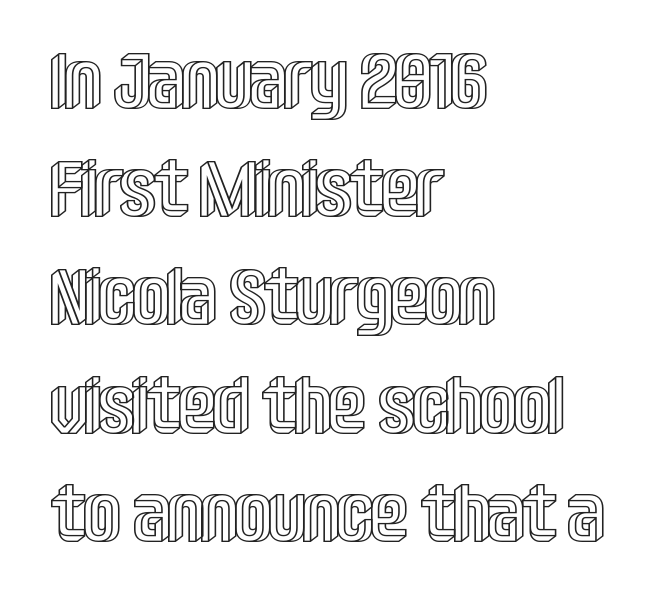
Q: Is the text italic (slanted)? A: No, it is upright.
Q: Is the text underlined? A: No.
Q: How is the paragraph aligned? A: Left-aligned.
Q: Is the spacing between letters normal or unusually wide? A: Normal.
Q: Is the spacing between lines tight, normal or loose? A: Normal.
Q: Width (condensed, normal, or wide)? A: Condensed.
Q: x-height? A: Large.
Q: Monospaced? A: No.
